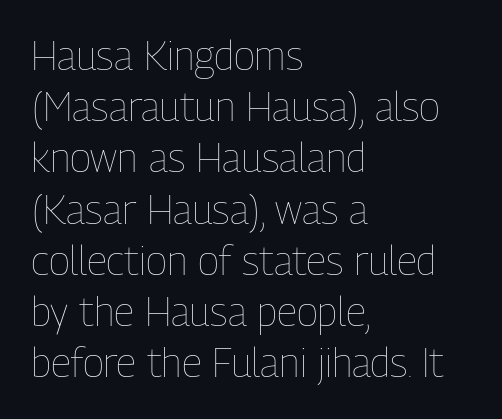
The image shows 40 px thin, condensed type, upright; set left-aligned, normal line spacing (1.28x), normal letter spacing, not underlined; low stroke contrast and a medium x-height.
